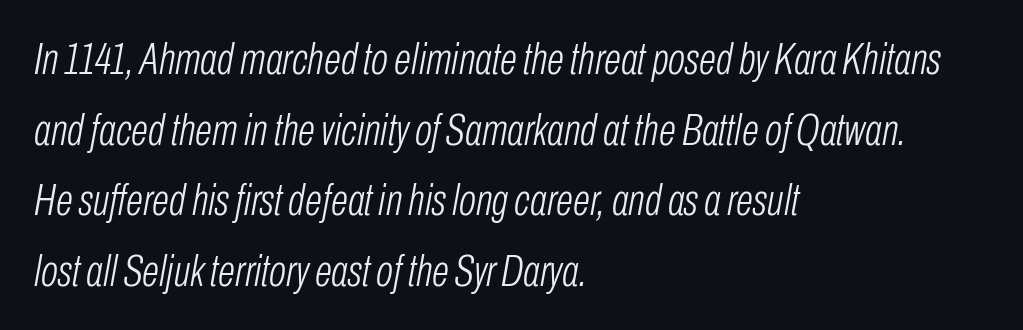
{"italic": "yes", "lean": "right", "slant_degrees": 10, "bold": "no", "weight": "light", "width": "condensed", "stroke_contrast": "low", "x_height": "medium", "monospaced": "no", "underline": "no", "align": "left", "line_spacing": "normal", "line_spacing_ratio": 1.57, "letter_spacing": "normal", "letter_spacing_em": 0.0, "glyph_px": 45}
